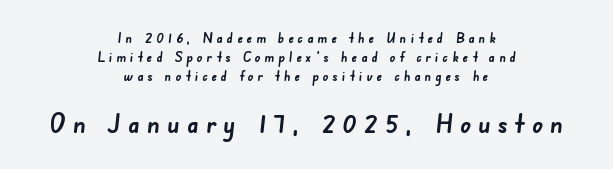
{"bold": "yes", "underline": "no", "align": "center", "line_spacing": "normal", "line_spacing_ratio": 1.37, "letter_spacing": "wide", "letter_spacing_em": 0.29, "larger_block": "second", "size_ratio": 1.86, "glyph_px": 26}
